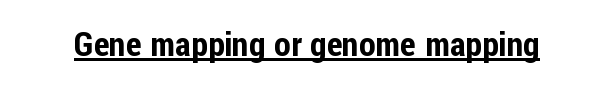
{"serif": "no", "italic": "no", "width": "condensed", "stroke_contrast": "low", "x_height": "medium", "monospaced": "no", "underline": "yes", "letter_spacing": "normal", "letter_spacing_em": 0.0, "glyph_px": 34}
